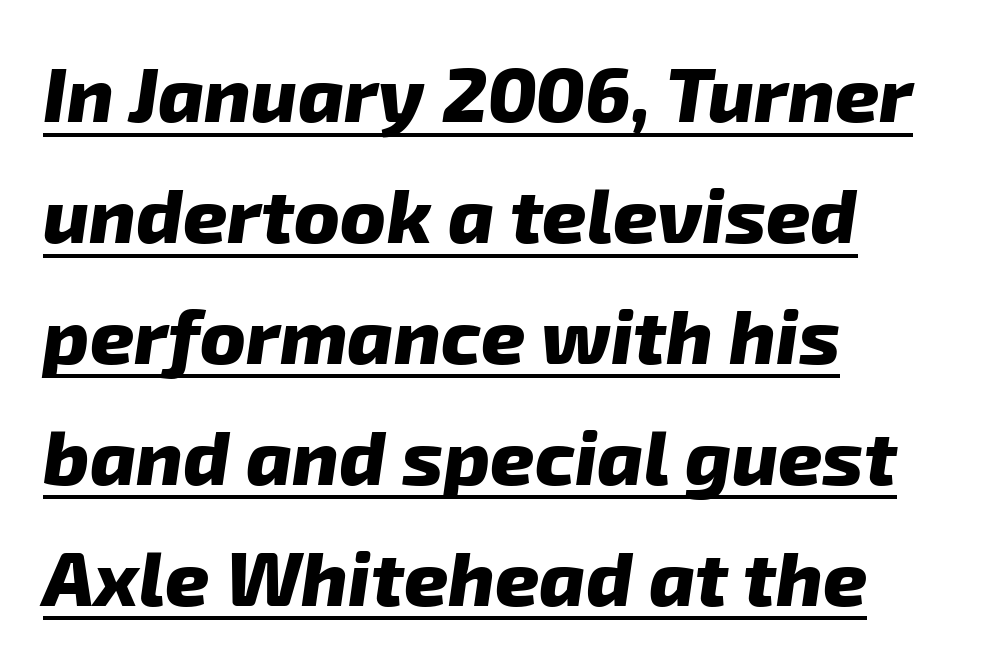
Q: Is the text bold? A: Yes.
Q: Is the typeface a serif or a sans-serif typeface? A: Sans-serif.
Q: Is the text underlined? A: Yes.
Q: How is the paragraph aligned? A: Left-aligned.
Q: Is the spacing between letters normal or unusually wide? A: Normal.
Q: Is the spacing between lines tight, normal or loose? A: Normal.
Q: Width (condensed, normal, or wide)? A: Normal.
Q: Stroke contrast? A: Low.
Q: x-height? A: Medium.
Q: Monospaced? A: No.
